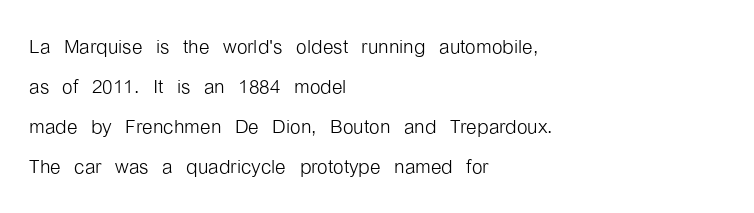
The image shows 27 px text type, upright; set left-aligned, normal line spacing (1.48x), normal letter spacing, not underlined.
